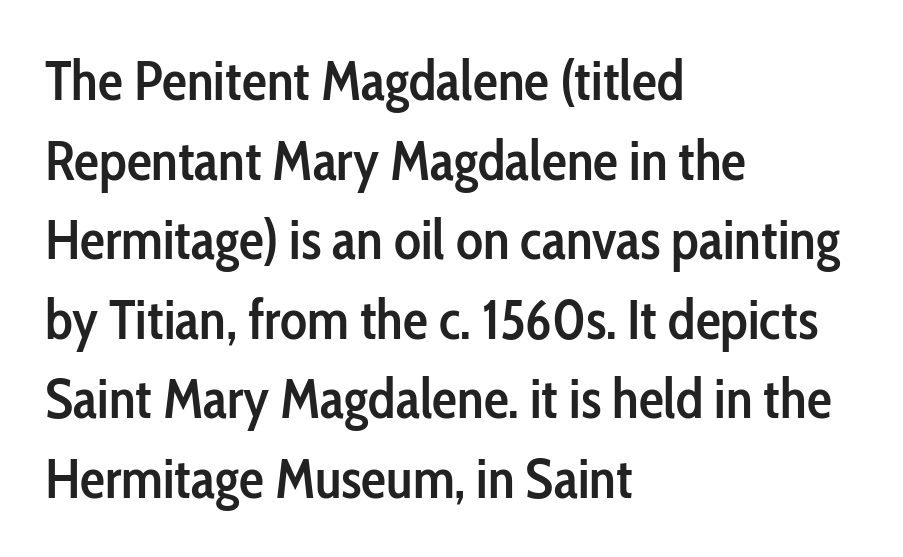
The lines are quadded left. Glyph-to-glyph distance matches everyday printed text. This block has exactly the height ordinary leading produces. Descenders hang freely into open space. These lines are rendered in a variable-pitch font. Ascenders rise straight up at ninety degrees.
